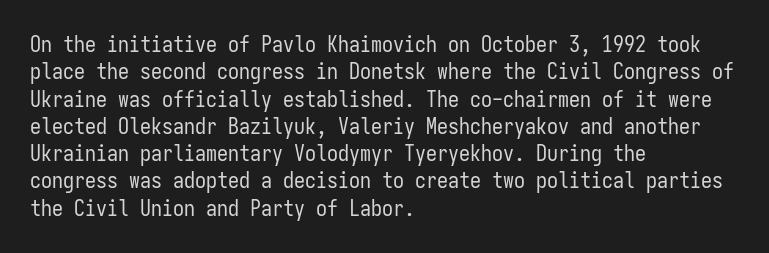
{"italic": "no", "bold": "no", "underline": "no", "align": "left", "line_spacing_ratio": 1.24, "letter_spacing": "normal", "letter_spacing_em": 0.0, "glyph_px": 22}
